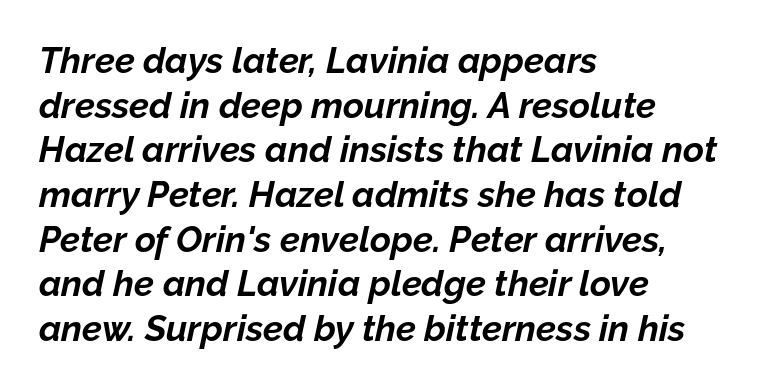
The image shows 36 px bold type, italic (leaning right); set left-aligned, line spacing 1.24x, normal letter spacing, not underlined; low stroke contrast and a medium x-height.
